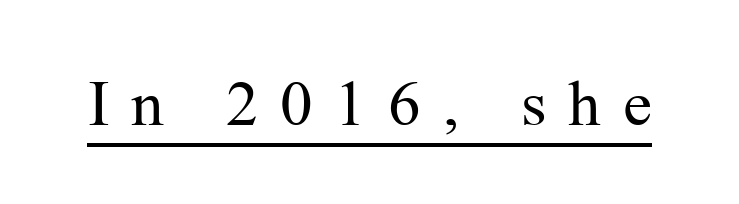
The image shows 72 px regular-weight serif type, upright; set unusually wide letter spacing (+0.3 em), underlined; medium stroke contrast and a medium x-height.
